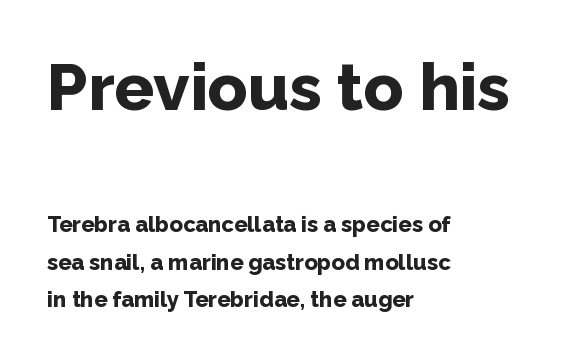
{"serif": "no", "italic": "no", "bold": "yes", "weight": "bold", "width": "normal", "stroke_contrast": "low", "x_height": "medium", "monospaced": "no", "underline": "no", "align": "left", "line_spacing": "normal", "line_spacing_ratio": 1.69, "letter_spacing": "normal", "letter_spacing_em": 0.0, "larger_block": "first", "size_ratio": 3.0, "glyph_px": 66}
